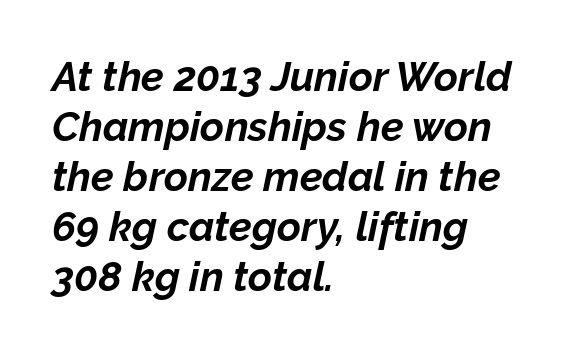
The image shows 41 px bold type, italic (leaning right); set left-aligned, line spacing 1.22x, normal letter spacing, not underlined; low stroke contrast and a medium x-height.
